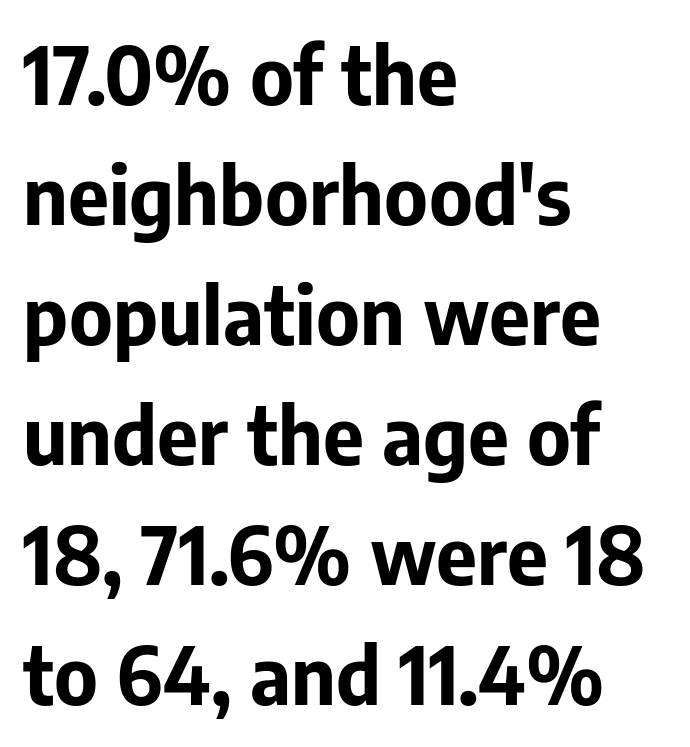
Ordinary non-slanted type is in use. The rendering anchors every line to the left-hand side. The baseline area is clear. The typesetting leans heavy: a genuine bold.
